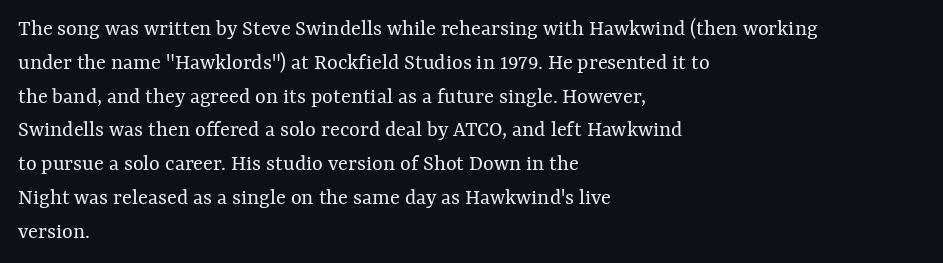
The image shows 23 px text type, upright; set left-aligned, normal line spacing (1.47x), normal letter spacing, not underlined.
